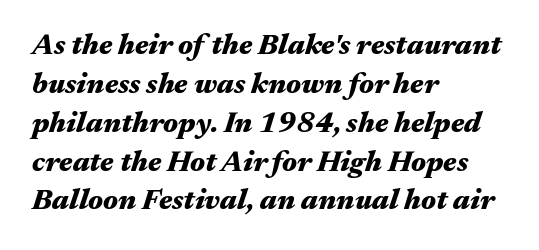
{"italic": "yes", "lean": "right", "slant_degrees": 17, "bold": "yes", "weight": "heavy", "width": "wide", "stroke_contrast": "medium", "x_height": "medium", "monospaced": "no", "underline": "no", "align": "left", "line_spacing": "normal", "line_spacing_ratio": 1.34, "letter_spacing": "normal", "letter_spacing_em": 0.0, "glyph_px": 29}
